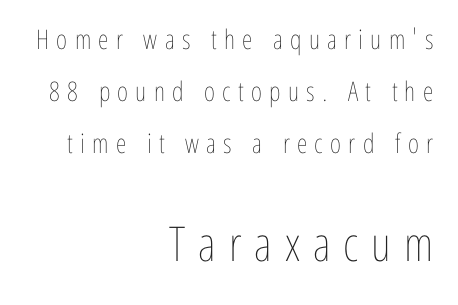
The image shows 48 px thin, condensed type, upright; set right-aligned, loose line spacing (1.92x), unusually wide letter spacing (+0.27 em), not underlined; the second (bottom) block is 1.78x larger; low stroke contrast and a medium x-height.
